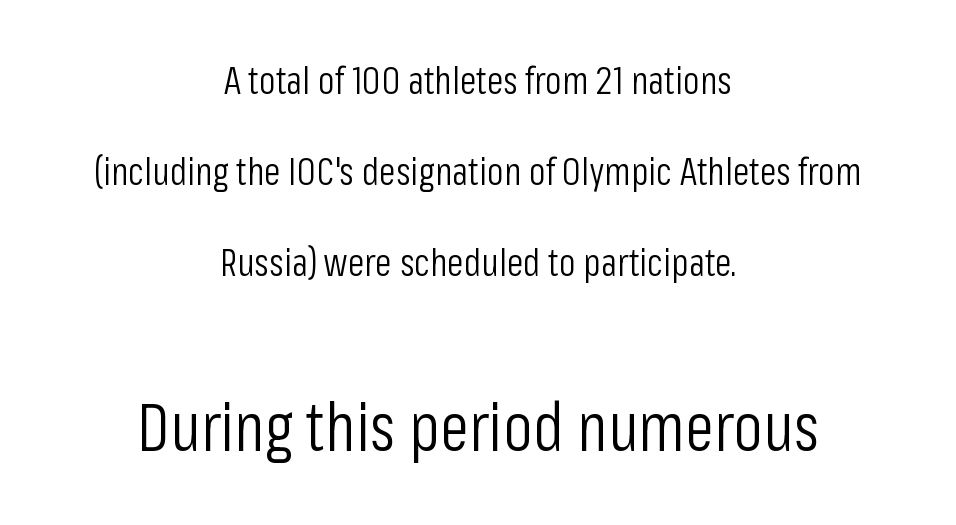
{"serif": "no", "italic": "no", "bold": "no", "weight": "light", "width": "condensed", "stroke_contrast": "low", "x_height": "medium", "monospaced": "no", "underline": "no", "align": "center", "line_spacing": "loose", "line_spacing_ratio": 2.39, "letter_spacing": "normal", "letter_spacing_em": 0.0, "larger_block": "second", "size_ratio": 1.76, "glyph_px": 67}
